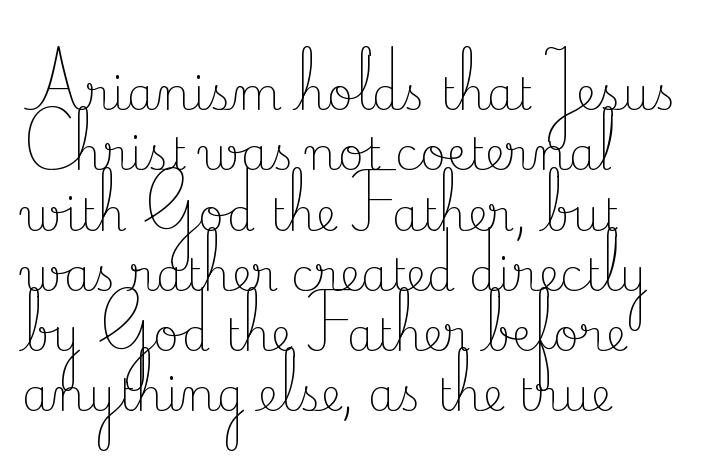
The image shows 45 px light serif type, upright; set left-aligned, normal line spacing (1.34x), normal letter spacing, not underlined; low stroke contrast and a small x-height.
